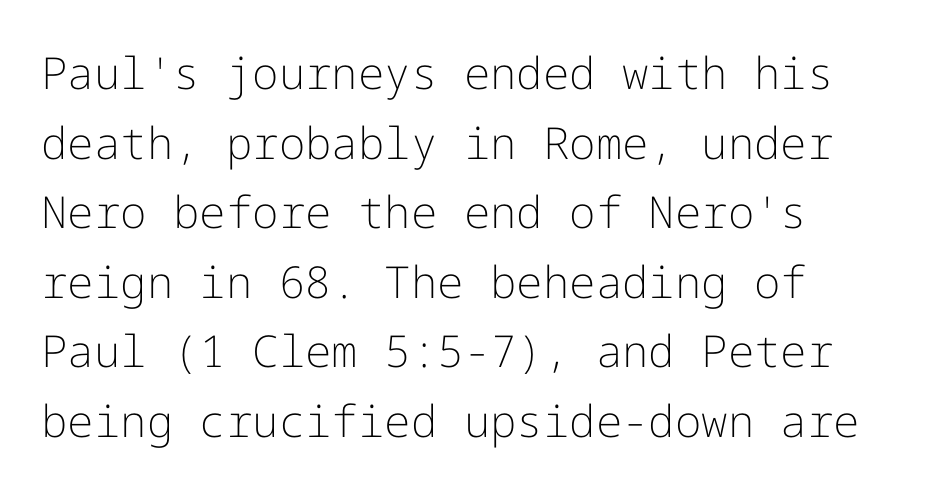
{"serif": "no", "italic": "no", "bold": "no", "weight": "light", "width": "normal", "stroke_contrast": "low", "x_height": "medium", "underline": "no", "align": "left", "line_spacing": "normal", "line_spacing_ratio": 1.58, "letter_spacing": "normal", "letter_spacing_em": 0.0, "glyph_px": 44}
